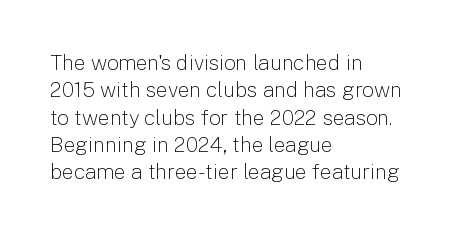
Reading down the block, your eye returns to a fixed left position each line. The weight tops out at a normal text grade. Interline gaps are of average width in this sample. The letters sit at their default tracking, neither squeezed nor spread.
